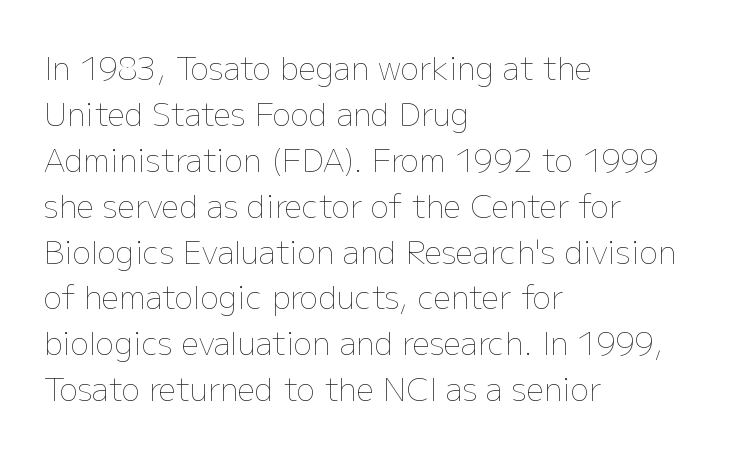
The lines sit at an ordinary, default distance from one another. The passage shown is typed in a proportional face where columns would drift. The type is set solid horizontally, with unmodified tracking. Notice how the passage keeps a crisp vertical edge on the left only. No chunkiness to these letters — they're not bold.
